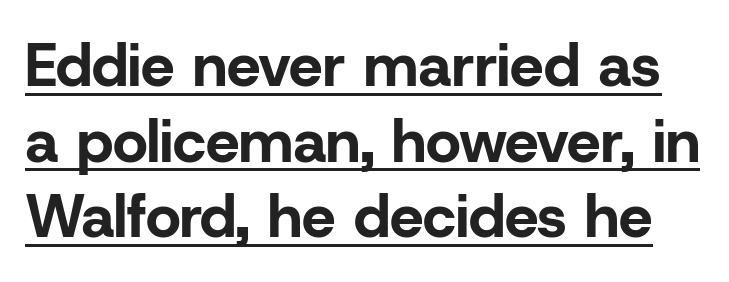
The image shows 60 px bold sans-serif type, upright; set normal line spacing (1.26x), normal letter spacing, underlined; low stroke contrast and a medium x-height.
